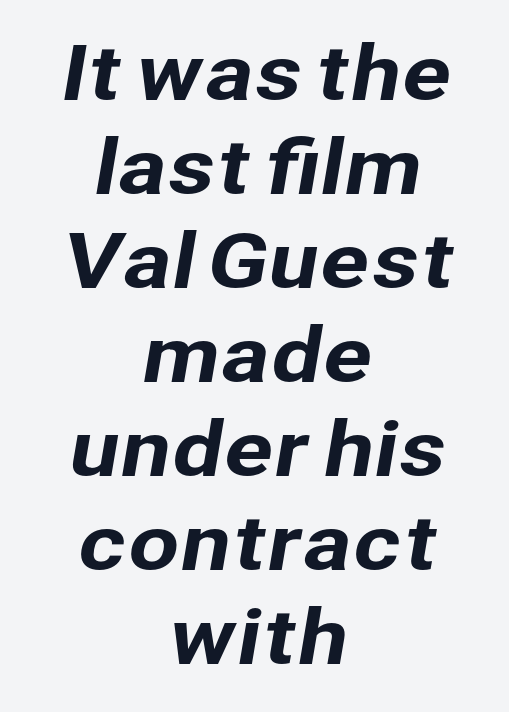
Both edges are ragged and mirror each other, which tells us the setting is centered. Nobody touched the tracking dial on this one. The gap between lines stays unmarked. Font category for this specimen: sans-serif. Horizontal bands of white between lines are of average thickness. The letters advance in unequal steps, a hallmark of proportional type.
